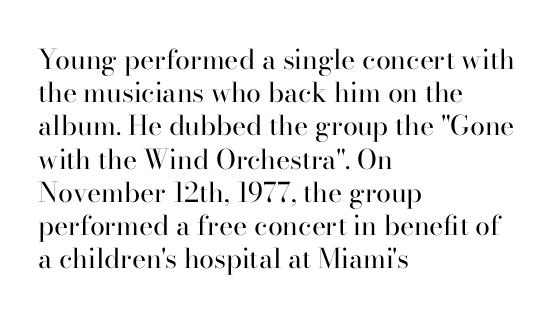
Q: Is the text bold? A: No.
Q: Is the text italic (slanted)? A: No, it is upright.
Q: Is the text underlined? A: No.
Q: How is the paragraph aligned? A: Left-aligned.
Q: Is the spacing between letters normal or unusually wide? A: Normal.
